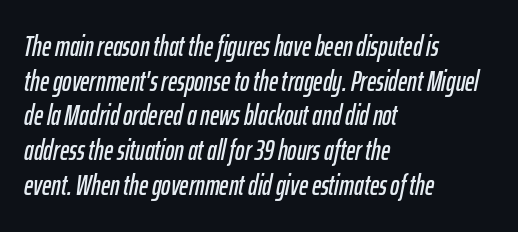
The image shows 28 px condensed type, italic (leaning right); set left-aligned, line spacing 1.24x, normal letter spacing, not underlined; low stroke contrast and a medium x-height.
